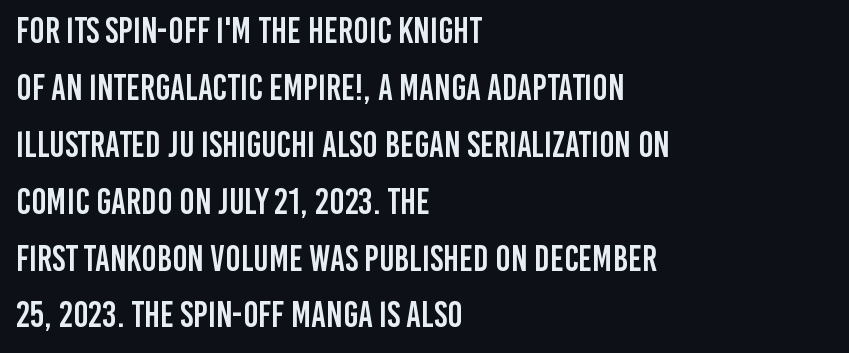
Q: Is the text italic (slanted)? A: No, it is upright.
Q: Is the typeface a serif or a sans-serif typeface? A: Sans-serif.
Q: Is the text underlined? A: No.
Q: How is the paragraph aligned? A: Left-aligned.
Q: Is the spacing between letters normal or unusually wide? A: Normal.
Q: Is the spacing between lines tight, normal or loose? A: Normal.
Q: Width (condensed, normal, or wide)? A: Condensed.
Q: Stroke contrast? A: Low.
Q: x-height? A: Large.
Q: Monospaced? A: No.
